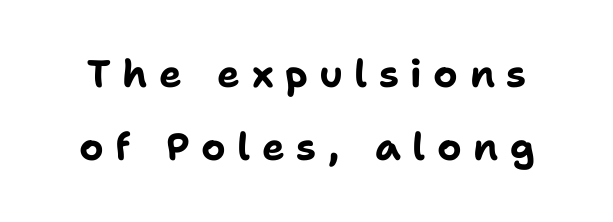
The leading is generous, giving the passage an open texture. Looks like regular typesetting: each glyph gets only the width it needs. In terms of posture, this sample is upright. Regarding serifs, this sample does without them. You'd pick this weight for a headline — it's a proper bold. Does extra space separate the letters? Yes, quite a lot of it.
